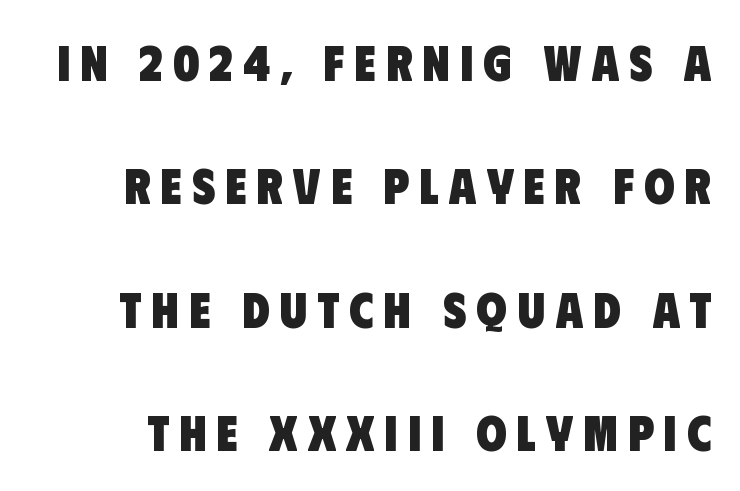
{"serif": "no", "bold": "yes", "weight": "heavy", "width": "condensed", "stroke_contrast": "low", "x_height": "large", "monospaced": "no", "underline": "no", "line_spacing": "loose", "line_spacing_ratio": 2.47, "letter_spacing": "wide", "letter_spacing_em": 0.2, "glyph_px": 50}
